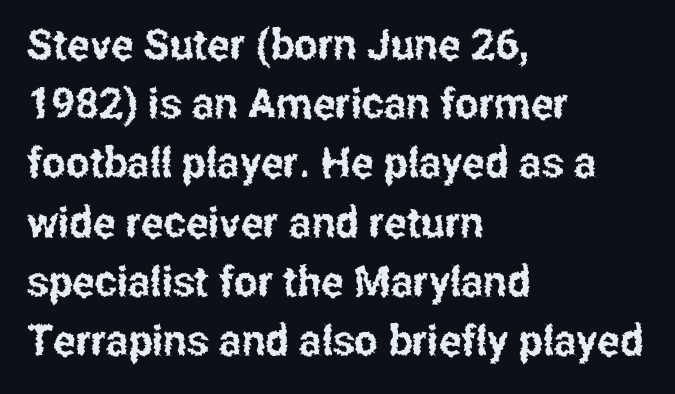
Q: Is the text italic (slanted)? A: No, it is upright.
Q: Is the typeface a serif or a sans-serif typeface? A: Sans-serif.
Q: Is the text underlined? A: No.
Q: How is the paragraph aligned? A: Left-aligned.
Q: Is the spacing between letters normal or unusually wide? A: Normal.
Q: Is the spacing between lines tight, normal or loose? A: Normal.
Q: Width (condensed, normal, or wide)? A: Condensed.
Q: Stroke contrast? A: Low.
Q: x-height? A: Medium.
Q: Monospaced? A: No.
